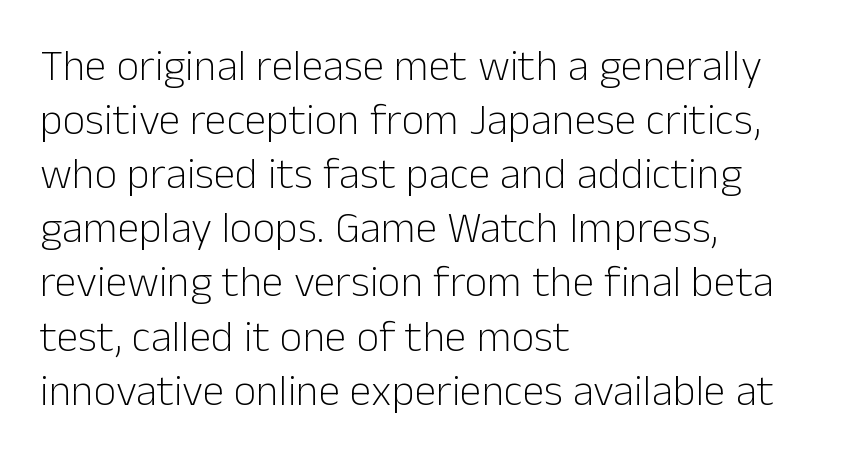
This sample is left-justified, so line endings fall wherever the words run out. Weight: not bold — regular or lighter. The letters stand straight up with perfectly vertical stems. Does the type have serifs? No, each stem ends abruptly.
